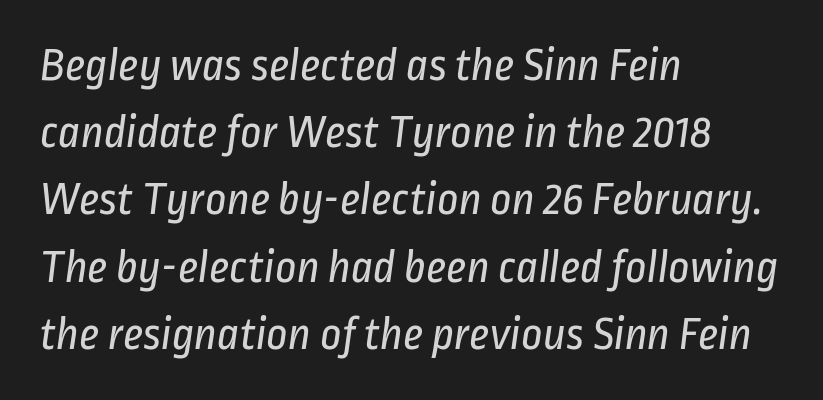
Q: Is the text bold? A: No.
Q: Is the typeface a serif or a sans-serif typeface? A: Sans-serif.
Q: Is the text underlined? A: No.
Q: How is the paragraph aligned? A: Left-aligned.
Q: Is the spacing between letters normal or unusually wide? A: Normal.
Q: Is the spacing between lines tight, normal or loose? A: Normal.
Q: Width (condensed, normal, or wide)? A: Condensed.
Q: Stroke contrast? A: Low.
Q: x-height? A: Medium.
Q: Monospaced? A: No.
